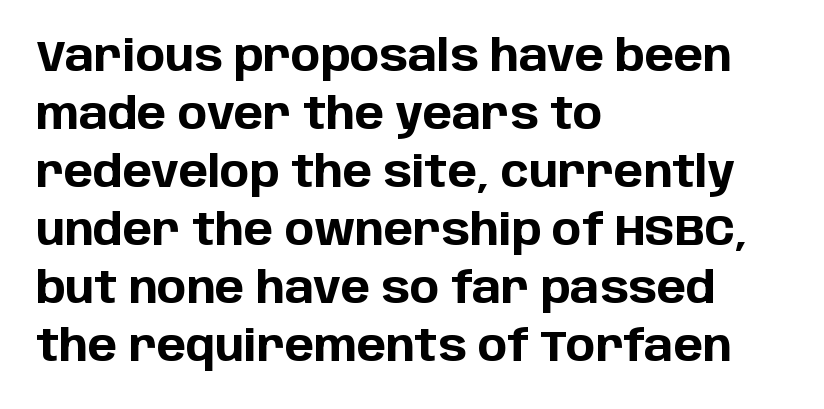
Is this a sans? Yes — the strokes have no serifs. Stroke thickness is high; the sample reads as a true bold. Looks like regular typesetting: each glyph gets only the width it needs. Italic: no, the glyphs are upright roman. In terms of letterspacing, this is plain default setting.
